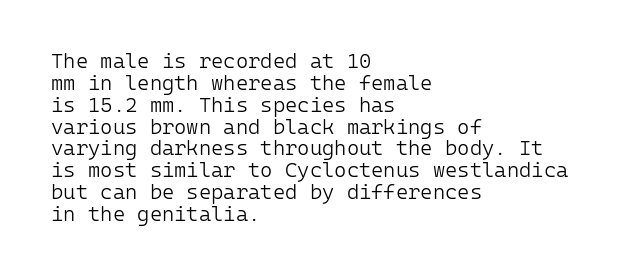
The lines in this sample share a left origin and differ only in where they stop. No extra tracking has been applied to these lines. Do the letters lean? They stand straight. No chunkiness to these letters — they're not bold. A clean baseline with only descenders dipping below it. The space between consecutive lines is stingy.
